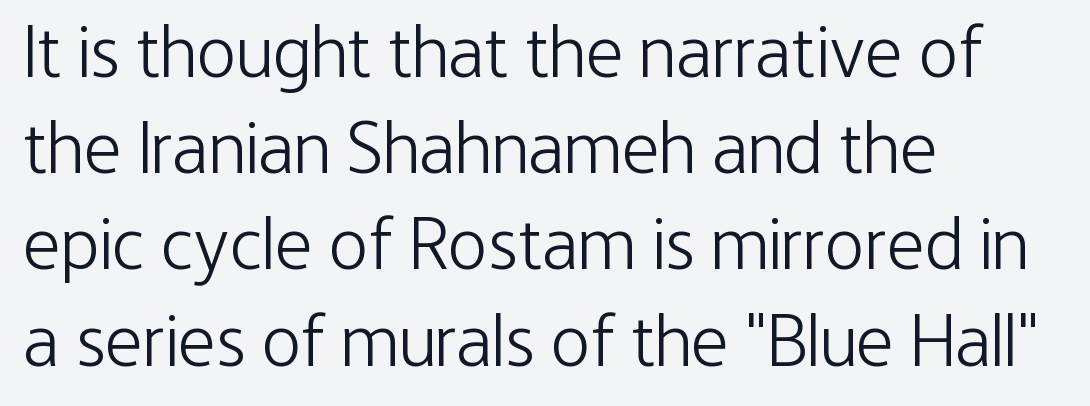
Q: Is the text bold? A: No.
Q: Is the text italic (slanted)? A: No, it is upright.
Q: Is the typeface a serif or a sans-serif typeface? A: Sans-serif.
Q: Is the text underlined? A: No.
Q: How is the paragraph aligned? A: Left-aligned.
Q: Is the spacing between letters normal or unusually wide? A: Normal.
Q: Is the spacing between lines tight, normal or loose? A: Normal.
Q: Width (condensed, normal, or wide)? A: Condensed.
Q: Stroke contrast? A: Low.
Q: x-height? A: Medium.
Q: Monospaced? A: No.
